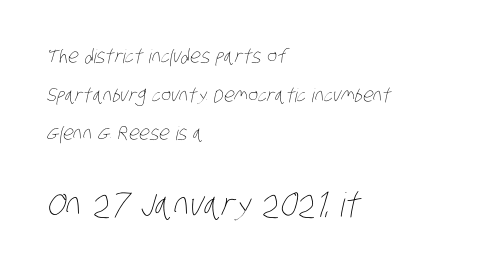
{"bold": "no", "weight": "thin", "width": "condensed", "stroke_contrast": "low", "x_height": "large", "monospaced": "no", "underline": "no", "align": "left", "line_spacing": "loose", "line_spacing_ratio": 2.03, "letter_spacing": "normal", "letter_spacing_em": 0.0, "larger_block": "second", "size_ratio": 1.74, "glyph_px": 33}
